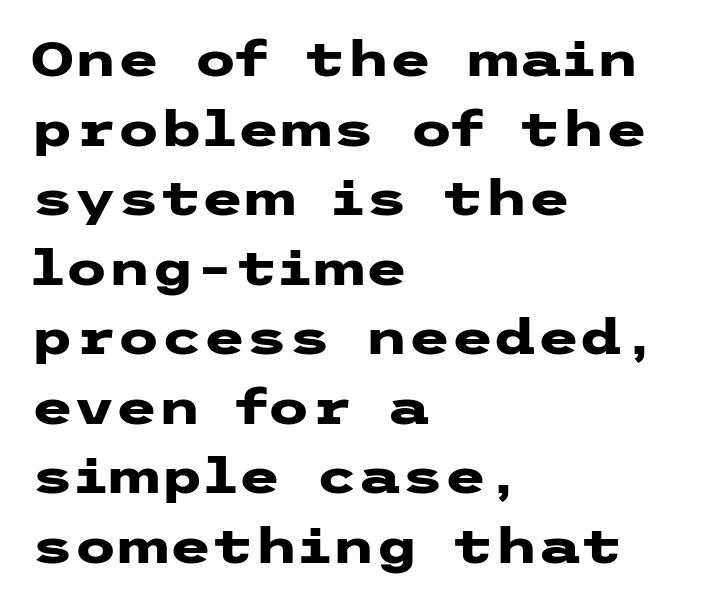
The image shows 49 px heavy, wide sans-serif type, upright; set left-aligned, normal line spacing (1.42x), normal letter spacing, not underlined; low stroke contrast and a medium x-height.
